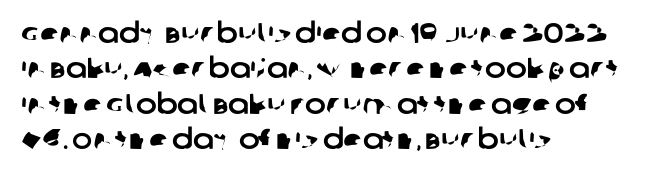
Notice how the passage keeps a crisp vertical edge on the left only. The area under the type is left untouched. Is this a sans? Yes — the strokes have no serifs. The tracking reads as untouched default to a designer's eye. The face used here is proportionally spaced, like ordinary book or web type.
